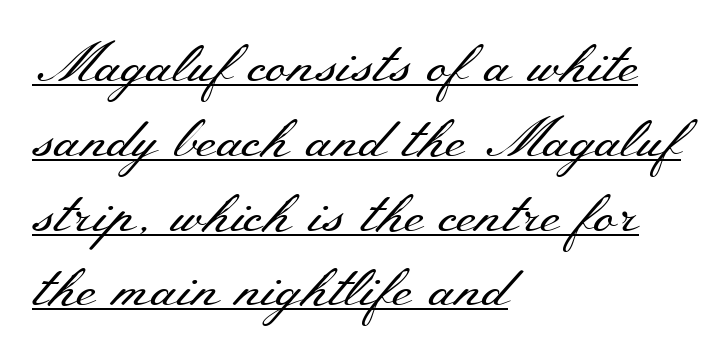
{"serif": "yes", "bold": "no", "weight": "regular", "width": "wide", "stroke_contrast": "medium", "x_height": "small", "monospaced": "no", "underline": "yes", "align": "left", "line_spacing": "normal", "line_spacing_ratio": 1.36, "letter_spacing": "normal", "letter_spacing_em": 0.0, "glyph_px": 55}
